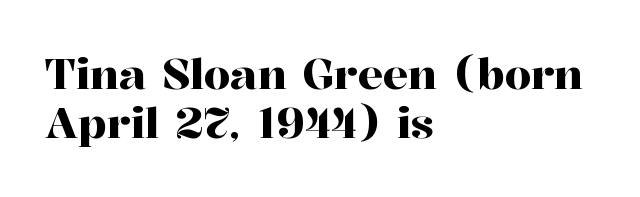
Words appear dense and cohesive because spacing is normal. Is this a sans? No — the strokes have serifs. Bare-footed words on every line. The typography opts for an upright posture over an oblique one. Spacing verdict: proportional, widths tailored to each character. Left-aligned paragraph, ragged on the right.
